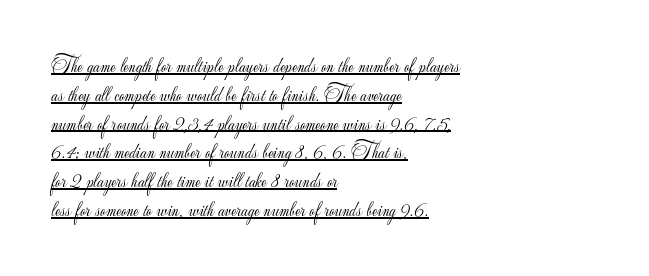
{"bold": "no", "underline": "yes", "align": "left", "line_spacing": "normal", "line_spacing_ratio": 1.37, "letter_spacing": "normal", "letter_spacing_em": 0.0, "glyph_px": 21}
